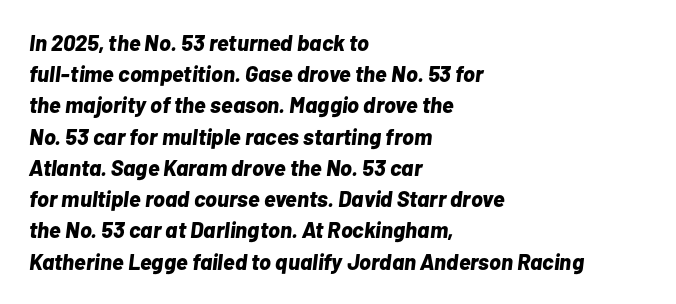
The image shows 22 px bold type, italic (leaning right); set left-aligned, normal line spacing (1.42x), normal letter spacing, not underlined.
